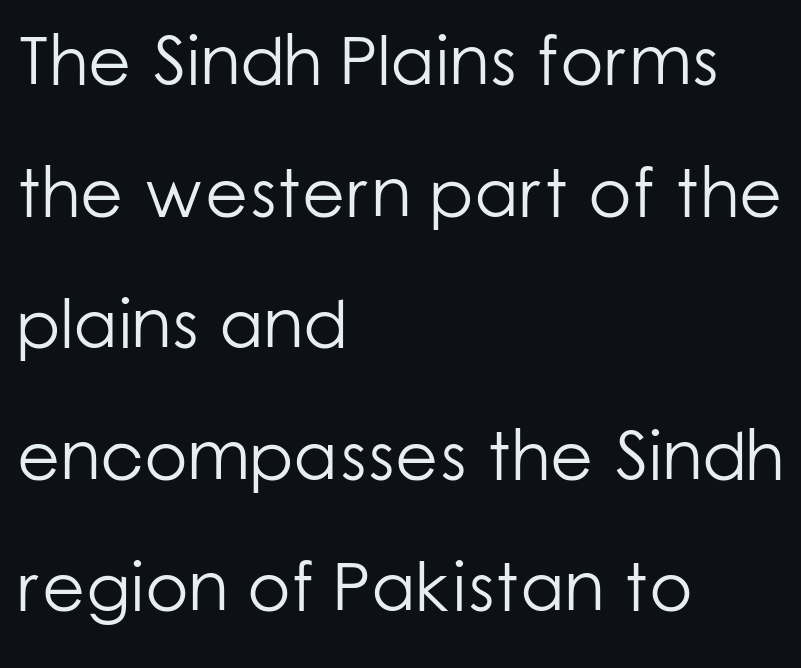
Q: Is the text bold? A: No.
Q: Is the text italic (slanted)? A: No, it is upright.
Q: Is the typeface a serif or a sans-serif typeface? A: Sans-serif.
Q: Is the text underlined? A: No.
Q: How is the paragraph aligned? A: Left-aligned.
Q: Is the spacing between letters normal or unusually wide? A: Normal.
Q: Width (condensed, normal, or wide)? A: Normal.
Q: Stroke contrast? A: Low.
Q: x-height? A: Medium.
Q: Monospaced? A: No.
